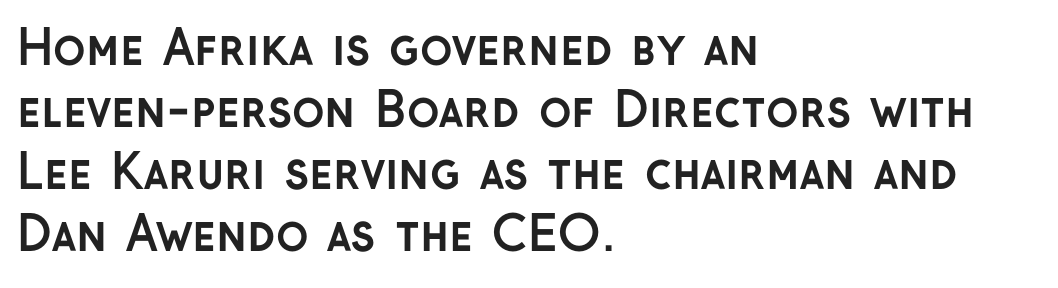
The image shows 48 px semibold sans-serif type, upright; set left-aligned, normal line spacing (1.29x), normal letter spacing, not underlined; low stroke contrast and a medium x-height.
